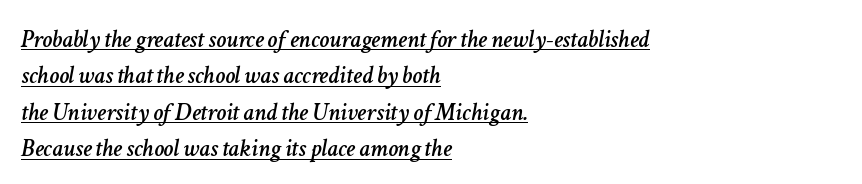
The sample's only ornament is a line tracing under the words. Does the lettering tilt? It does — this is italic. In terms of leading, this rendering sits right in the middle. The line texture is even and compact thanks to regular tracking. Line beginnings align vertically; line endings do not.
